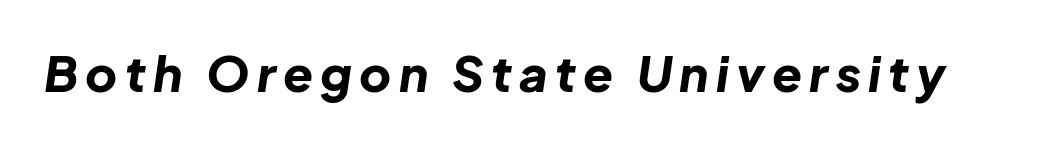
The image shows 49 px bold type, italic (leaning right); set not underlined; low stroke contrast and a medium x-height.
